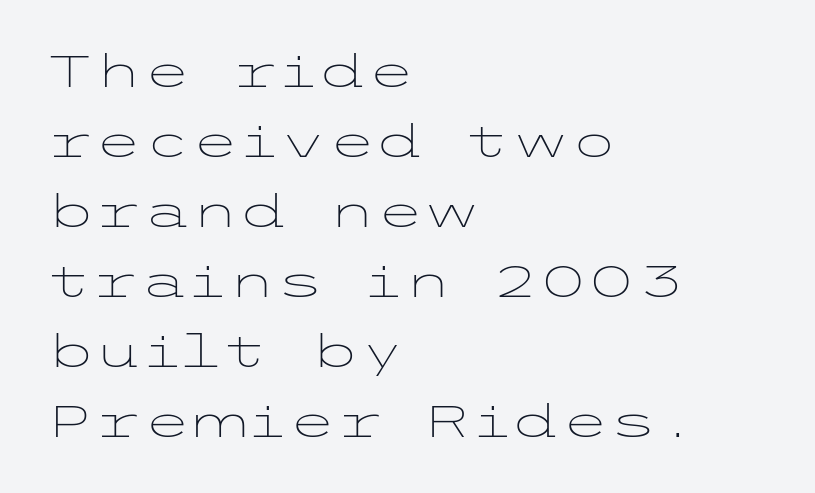
{"serif": "no", "italic": "no", "bold": "no", "weight": "light", "width": "wide", "stroke_contrast": "low", "x_height": "medium", "underline": "no", "align": "left", "line_spacing": "normal", "line_spacing_ratio": 1.59, "letter_spacing": "normal", "letter_spacing_em": 0.0, "glyph_px": 44}
